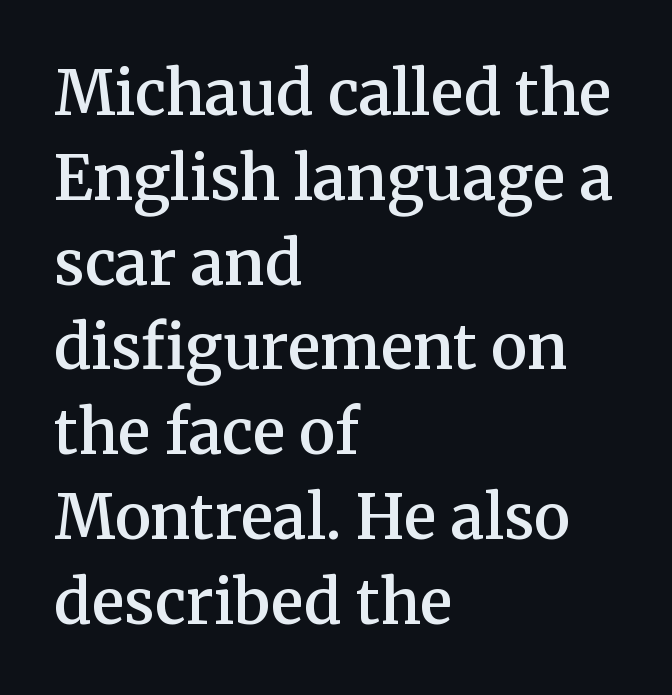
Q: Is the text bold? A: Semi-bold.
Q: Is the text italic (slanted)? A: No, it is upright.
Q: Is the typeface a serif or a sans-serif typeface? A: Serif.
Q: Is the text underlined? A: No.
Q: How is the paragraph aligned? A: Left-aligned.
Q: Is the spacing between letters normal or unusually wide? A: Normal.
Q: Is the spacing between lines tight, normal or loose? A: Normal.
Q: Width (condensed, normal, or wide)? A: Normal.
Q: Stroke contrast? A: Medium.
Q: x-height? A: Medium.
Q: Monospaced? A: No.
